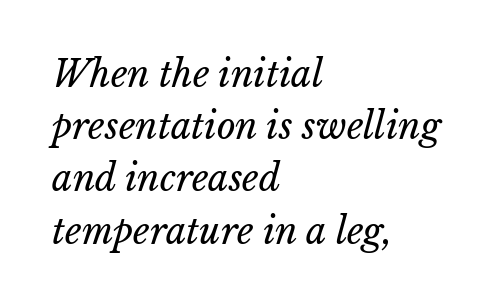
You could not count columns in this text — the font is proportionally spaced. Each line starts at the same left margin while the right side varies. Weight class: somewhere from thin through regular. You could call the tracking neutral — neither tight nor loose. The rendering uses a moderate line-height, typical for paragraphs. The foot of each line stays bare and open.
